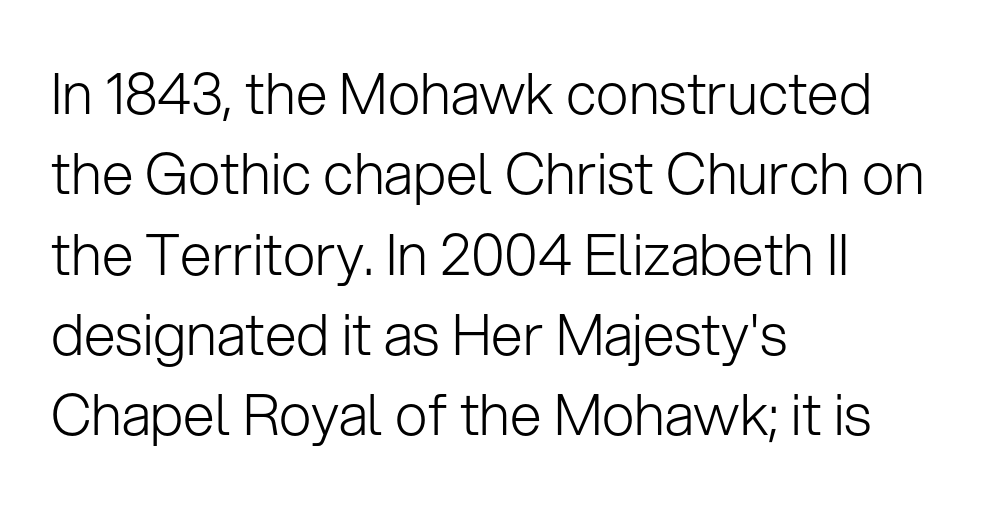
{"serif": "no", "italic": "no", "bold": "no", "weight": "light", "width": "normal", "stroke_contrast": "low", "x_height": "medium", "monospaced": "no", "underline": "no", "align": "left", "line_spacing": "normal", "line_spacing_ratio": 1.41, "letter_spacing": "normal", "letter_spacing_em": 0.0, "glyph_px": 57}
